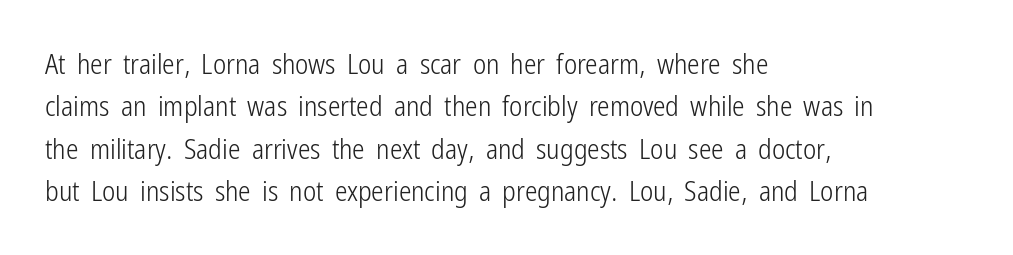
The typesetter chose a ragged-right arrangement here. The rows are spaced the way most documents space them. Rule under the text: the space is simply empty. You could call the tracking neutral — neither tight nor loose. Do the letters lean? They stand straight. This sample has the flowing, uneven cadence of proportional lettering.
